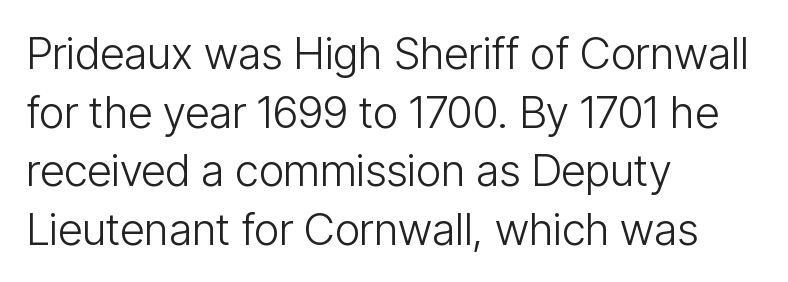
Q: Is the text bold? A: No.
Q: Is the text italic (slanted)? A: No, it is upright.
Q: Is the typeface a serif or a sans-serif typeface? A: Sans-serif.
Q: Is the text underlined? A: No.
Q: How is the paragraph aligned? A: Left-aligned.
Q: Is the spacing between letters normal or unusually wide? A: Normal.
Q: Is the spacing between lines tight, normal or loose? A: Normal.
Q: Width (condensed, normal, or wide)? A: Condensed.
Q: Stroke contrast? A: Low.
Q: x-height? A: Medium.
Q: Monospaced? A: No.
